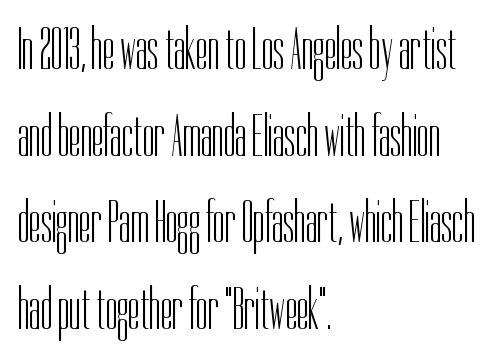
The image shows 59 px light, condensed sans-serif type, upright; set left-aligned, normal line spacing (1.47x), normal letter spacing, not underlined; low stroke contrast and a medium x-height.
